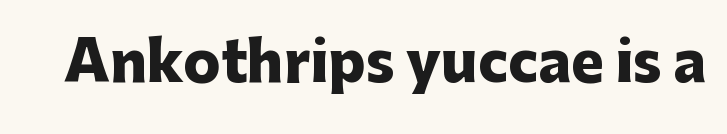
Q: Is the text bold? A: Yes.
Q: Is the text italic (slanted)? A: No, it is upright.
Q: Is the typeface a serif or a sans-serif typeface? A: Sans-serif.
Q: Is the text underlined? A: No.
Q: Is the spacing between letters normal or unusually wide? A: Normal.
Q: Width (condensed, normal, or wide)? A: Normal.
Q: Stroke contrast? A: Low.
Q: x-height? A: Medium.
Q: Monospaced? A: No.
